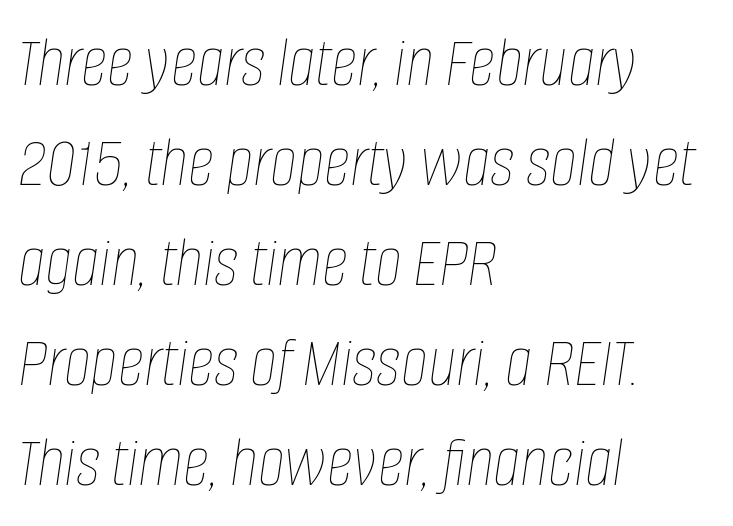
Italic? Definitely — the glyphs are oblique. Do the characters align in a grid? No, the font is proportional. The zone under the glyphs is completely vacant. Honestly, the row spacing looks completely unremarkable.
